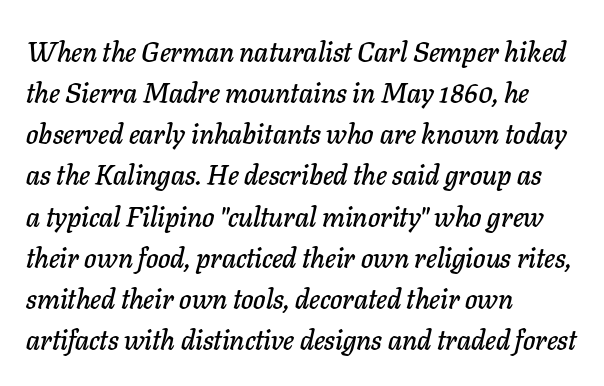
Q: Is the text italic (slanted)? A: Yes, it leans right by about 11 degrees.
Q: Is the text underlined? A: No.
Q: How is the paragraph aligned? A: Left-aligned.
Q: Is the spacing between letters normal or unusually wide? A: Normal.
Q: Is the spacing between lines tight, normal or loose? A: Normal.
Q: Width (condensed, normal, or wide)? A: Normal.
Q: Stroke contrast? A: Low.
Q: x-height? A: Medium.
Q: Monospaced? A: No.
